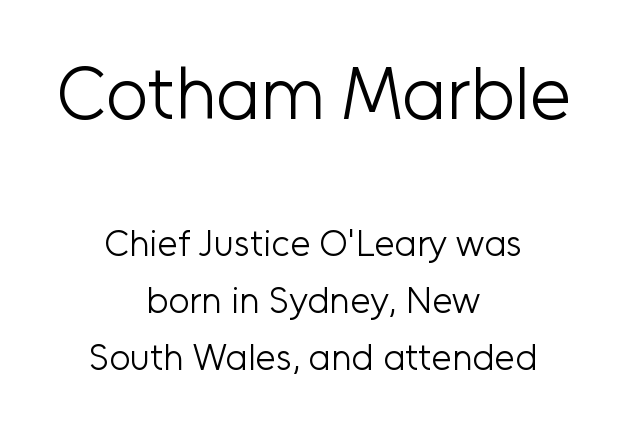
Q: Is the text bold? A: No.
Q: Is the text italic (slanted)? A: No, it is upright.
Q: Is the typeface a serif or a sans-serif typeface? A: Sans-serif.
Q: Is the text underlined? A: No.
Q: How is the paragraph aligned? A: Centered.
Q: Is the spacing between letters normal or unusually wide? A: Normal.
Q: Is the spacing between lines tight, normal or loose? A: Normal.
Q: Which block of text is set in a larger size, the first (top) or the second (bottom)? A: The first (top) one.
Q: Width (condensed, normal, or wide)? A: Normal.
Q: Stroke contrast? A: Low.
Q: x-height? A: Medium.
Q: Monospaced? A: No.
